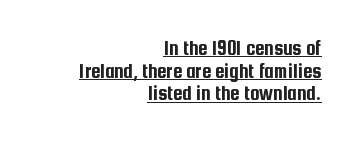
Q: Is the text italic (slanted)? A: No, it is upright.
Q: Is the text underlined? A: Yes.
Q: How is the paragraph aligned? A: Right-aligned.
Q: Is the spacing between letters normal or unusually wide? A: Normal.
Q: Is the spacing between lines tight, normal or loose? A: Tight.
